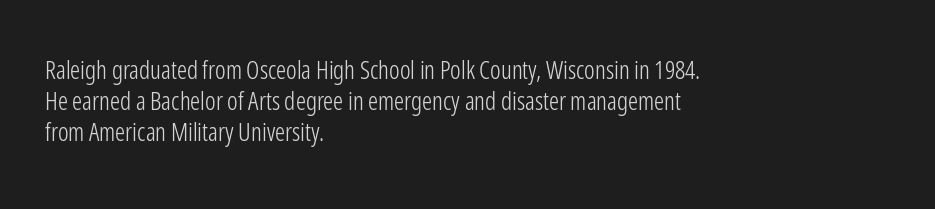
{"italic": "no", "bold": "no", "underline": "no", "align": "left", "line_spacing": "normal", "line_spacing_ratio": 1.25, "letter_spacing": "normal", "letter_spacing_em": 0.0, "glyph_px": 25}
